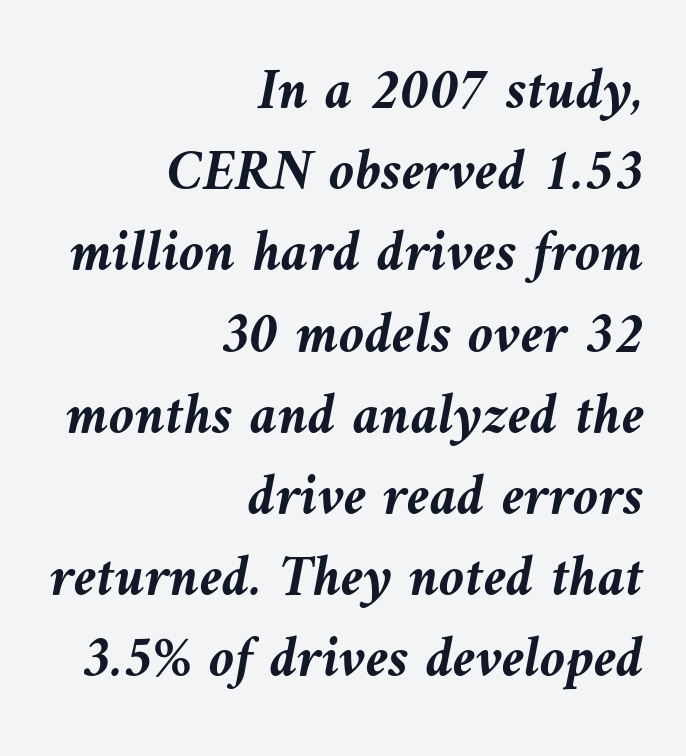
The image shows 58 px semibold type, italic (leaning left); set right-aligned, normal line spacing (1.4x), normal letter spacing, not underlined; medium stroke contrast and a medium x-height.
